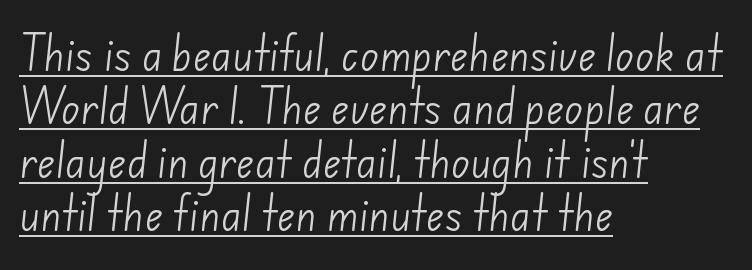
Every word sits above its own underline. The rendering keeps characters at their native spacing. Horizontal alignment here is leftward, the default for most running prose. Stems here are at most as thick as an everyday book face. Is this a sans? Yes — the strokes have no serifs. The line-height multiplier appears to be the usual default.
